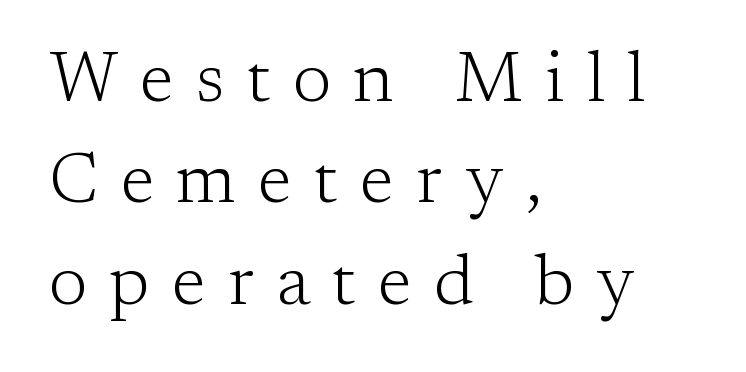
The image shows 70 px light serif type, upright; set left-aligned, normal line spacing (1.45x), unusually wide letter spacing (+0.32 em), not underlined; low stroke contrast and a medium x-height.
